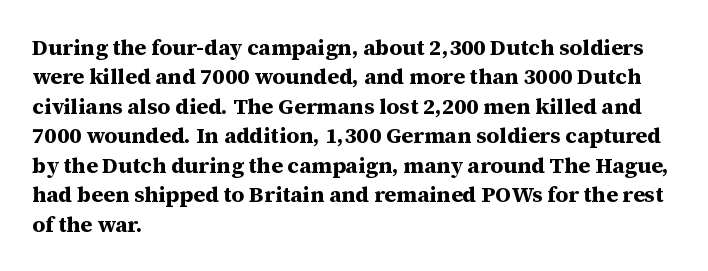
The image shows 22 px bold type, upright; set left-aligned, normal line spacing (1.34x), normal letter spacing, not underlined.
